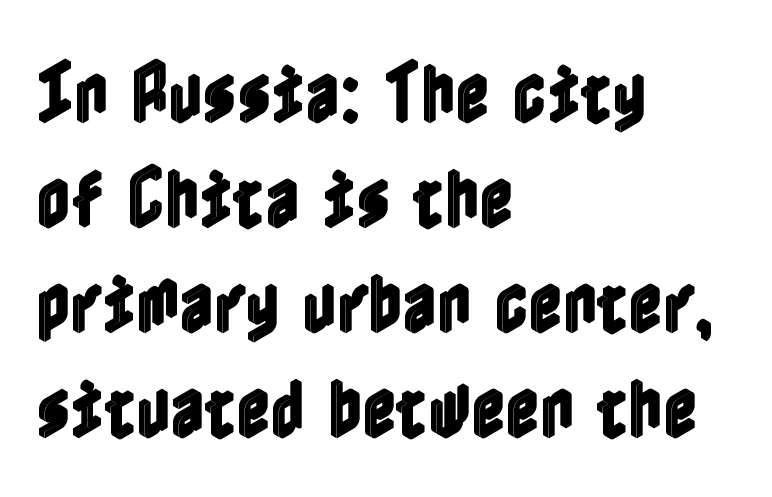
Q: Is the text italic (slanted)? A: No, it is upright.
Q: Is the text underlined? A: No.
Q: How is the paragraph aligned? A: Left-aligned.
Q: Is the spacing between letters normal or unusually wide? A: Normal.
Q: Is the spacing between lines tight, normal or loose? A: Normal.
Q: Width (condensed, normal, or wide)? A: Condensed.
Q: x-height? A: Medium.
